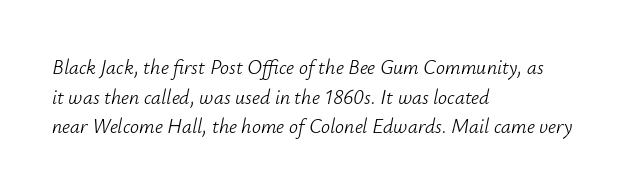
Reading down the block, your eye returns to a fixed left position each line. This sample uses an oblique cut, with every glyph tilted off the vertical. Weight: in the light-to-regular range. This rendering features lettering with no underline.
